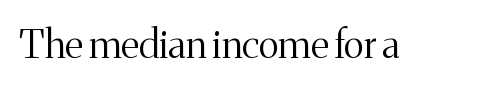
Q: Is the text bold? A: No.
Q: Is the text italic (slanted)? A: No, it is upright.
Q: Is the typeface a serif or a sans-serif typeface? A: Serif.
Q: Is the text underlined? A: No.
Q: Is the spacing between letters normal or unusually wide? A: Normal.
Q: Width (condensed, normal, or wide)? A: Normal.
Q: Stroke contrast? A: Medium.
Q: x-height? A: Medium.
Q: Monospaced? A: No.
